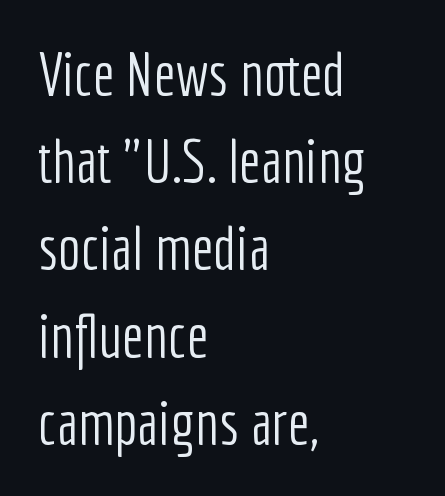
The image shows 61 px light, condensed sans-serif type, upright; set left-aligned, normal line spacing (1.43x), normal letter spacing, not underlined; low stroke contrast and a medium x-height.
